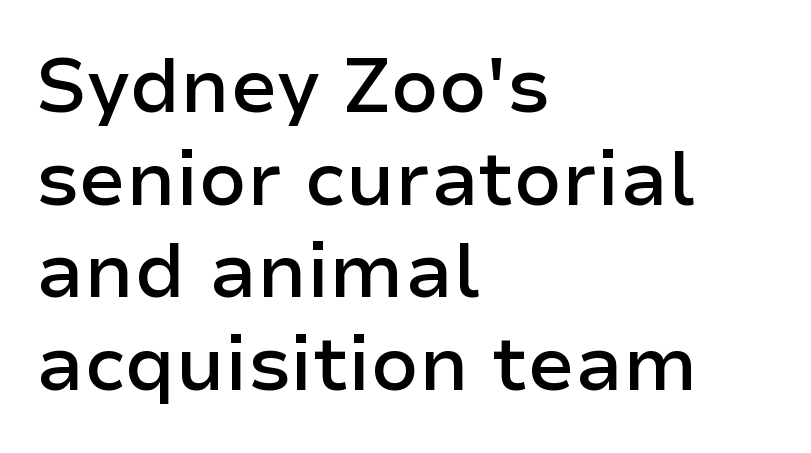
The image shows 76 px semibold sans-serif type, upright; set left-aligned, line spacing 1.22x, normal letter spacing, not underlined; low stroke contrast and a medium x-height.
